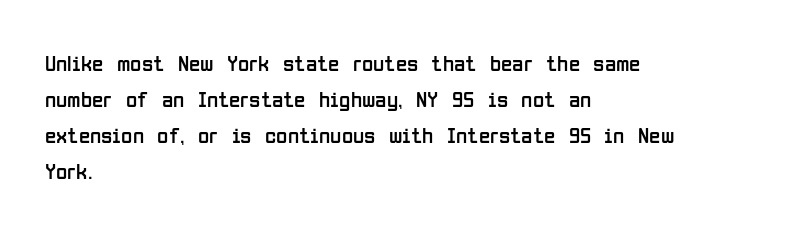
The foot of each line stays bare and open. It's the straight-up-and-down kind of type. The gaps between neighbouring characters are ordinary and unremarkable. A normal amount of white space separates one row of letters from the next. Typeset ragged right — the left edge is the straight one. Is the stroke heavy? The answer is a plain regular-or-lighter.
